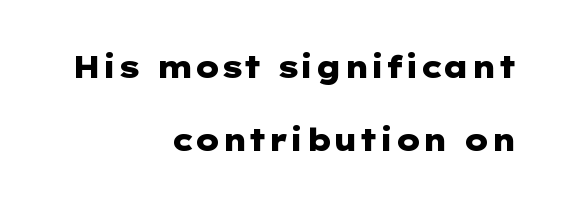
Check under the words: just untouched page. The face used here has the dense, thick strokes of a bold. There is no visible air inserted between adjacent glyphs. Do the letters lean? They stand straight. Line spacing here is loose.
